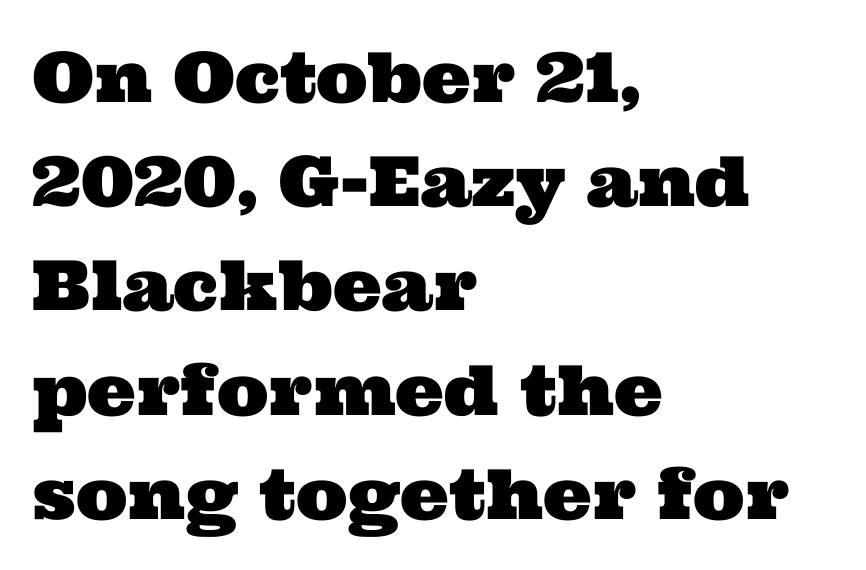
Q: Is the typeface a serif or a sans-serif typeface? A: Serif.
Q: Is the text underlined? A: No.
Q: How is the paragraph aligned? A: Left-aligned.
Q: Is the spacing between letters normal or unusually wide? A: Normal.
Q: Is the spacing between lines tight, normal or loose? A: Normal.
Q: Width (condensed, normal, or wide)? A: Wide.
Q: Stroke contrast? A: Medium.
Q: x-height? A: Medium.
Q: Monospaced? A: No.
